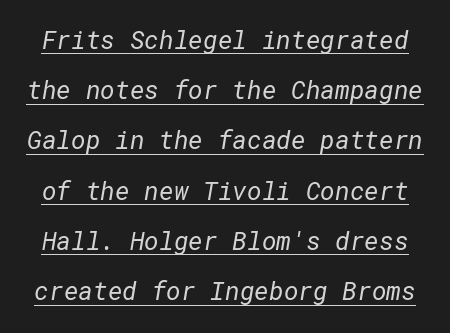
{"bold": "no", "underline": "yes", "line_spacing": "loose", "line_spacing_ratio": 2.01, "letter_spacing": "normal", "letter_spacing_em": 0.0, "glyph_px": 25}
